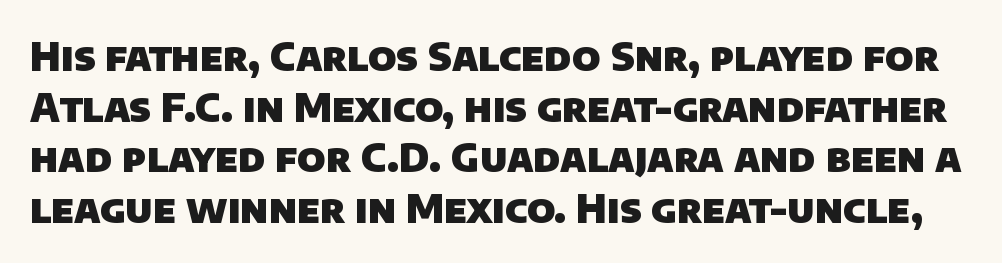
Here the designer chose a conventional face with non-uniform glyph widths. The gap between lines stays unmarked. In terms of weight, the rendering is a true, heavy bold. Does the leading feel generous? No, just average. Inter-character spacing is left at the font's built-in metrics.
